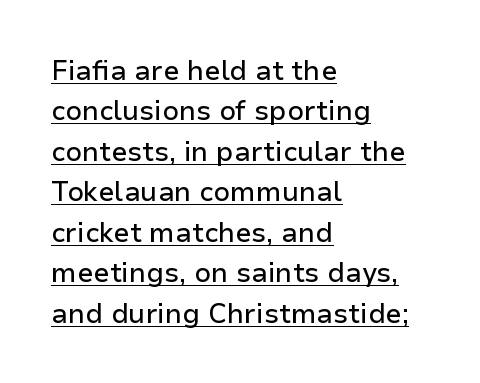
Compared with a centered layout, this one pins lines to the left instead. Ascenders rise straight up at ninety degrees. Check the space under the baseline: a stroke is drawn there. Reading down the column, the eye jumps a familiar distance to each next line.
